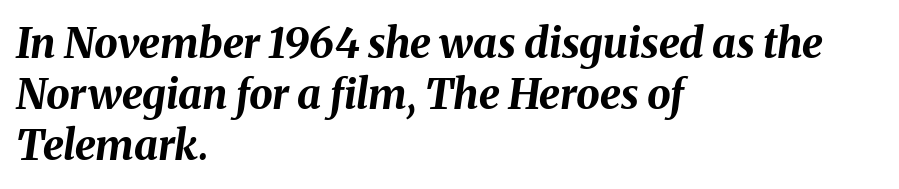
Pretty heavy lettering here — definitely bold. The face used here is rendered with its standard letterfit. Posture: slanted. Here the designer chose a conventional face with non-uniform glyph widths.
